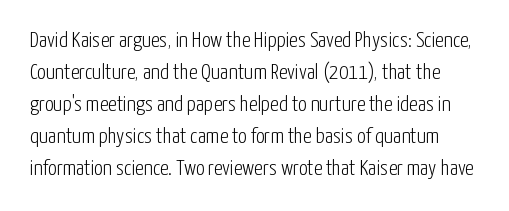
No chunkiness to these letters — they're not bold. Every character sits straight up, as roman type does. The lines sit at an ordinary, default distance from one another. The zone under the glyphs is completely vacant. Inter-character spacing is left at the font's built-in metrics.
